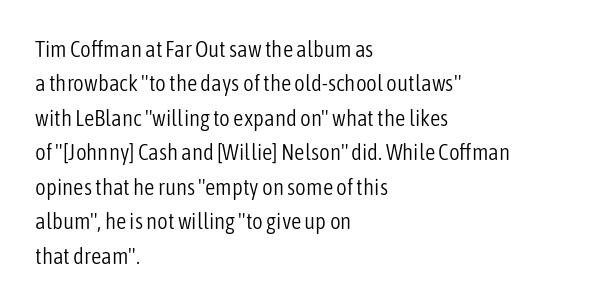
Observe the ordinary spacing: letters are neighbours, not strangers. Only glyphs here, with clear space below each row. Honestly, the row spacing looks completely unremarkable. No letter is thick-stroked: the sample isn't bold.
